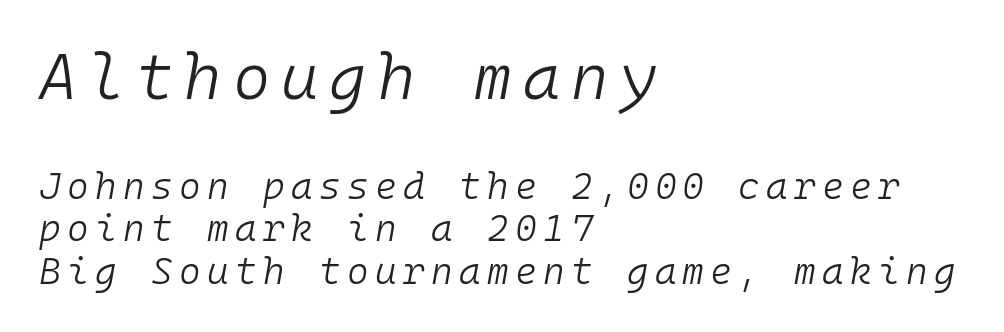
{"italic": "yes", "lean": "right", "slant_degrees": 10, "bold": "no", "weight": "light", "width": "normal", "stroke_contrast": "low", "x_height": "medium", "monospaced": "yes", "underline": "no", "align": "left", "line_spacing": "tight", "line_spacing_ratio": 1.15, "larger_block": "first", "size_ratio": 1.73, "glyph_px": 64}
